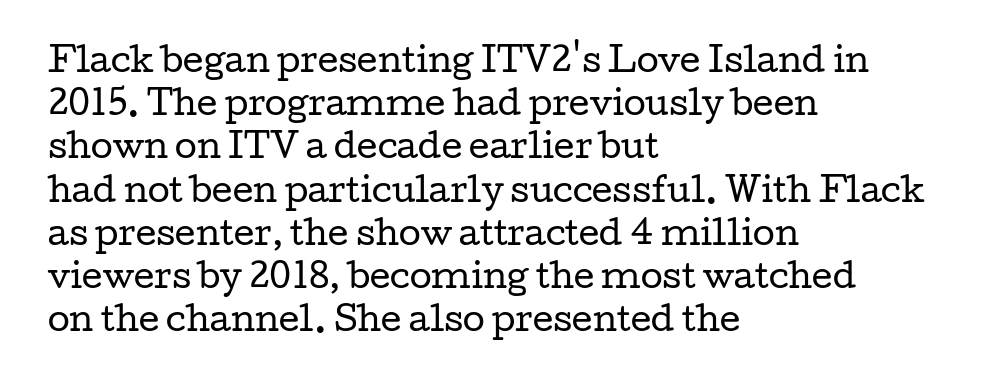
{"serif": "yes", "italic": "no", "bold": "no", "weight": "regular", "width": "wide", "stroke_contrast": "low", "x_height": "medium", "monospaced": "no", "underline": "no", "align": "left", "line_spacing": "normal", "line_spacing_ratio": 1.35, "letter_spacing": "normal", "letter_spacing_em": 0.0, "glyph_px": 32}
